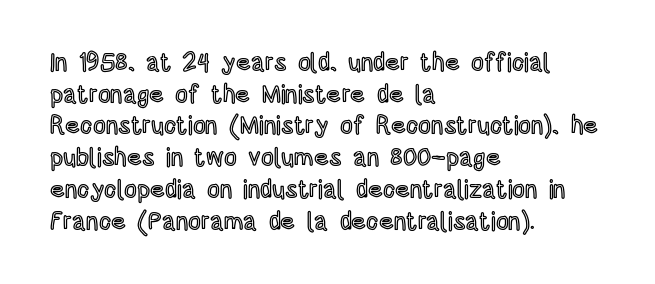
The rows are spaced the way most documents space them. No extra tracking has been applied to these lines. Which margin do the lines hug? The left one — the right edge is uneven. The gap between lines stays unmarked. If you drew a line through each stem, it would be perfectly vertical.
